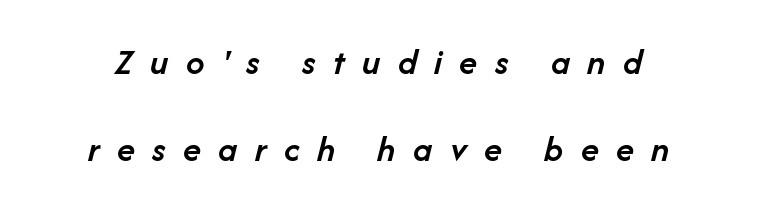
The image shows 37 px semibold type, italic (leaning right); set loose line spacing (2.36x), unusually wide letter spacing (+0.47 em), not underlined; low stroke contrast and a medium x-height.
